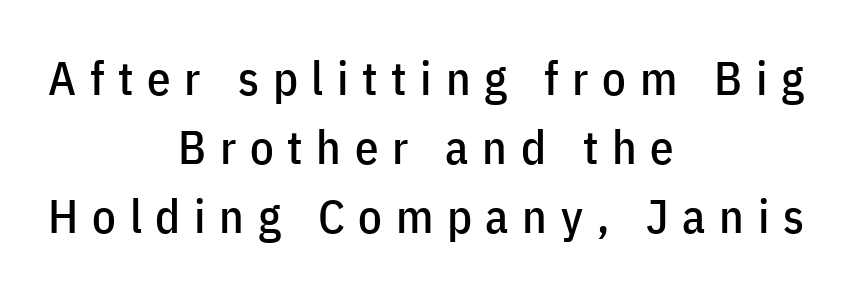
Each row of text sits above clean, open space. Horizontal alignment here is central, giving a formal, balanced look. Look at the bottom of the vertical strokes: they stop flat, with no serifs. Summary of vertical rhythm: regular, with standard interline spacing. Does extra space separate the letters? Yes, quite a lot of it.
